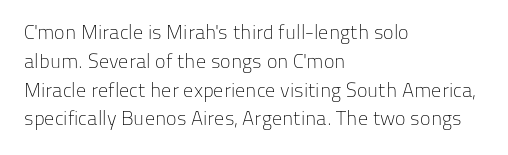
Vertical strokes here are truly vertical. The typesetting does not lean heavy: it is not bold. These lines keep a tight, regular rhythm from letter to letter. Anything drawn beneath the words? Only blank space. The designer left line spacing at the default. Caption: multi-line text, flush left, ragged right.
